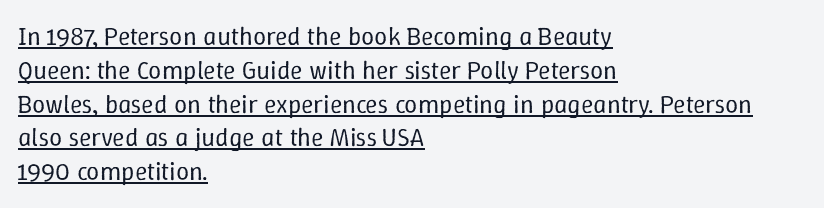
{"italic": "no", "bold": "no", "underline": "yes", "align": "left", "line_spacing": "normal", "line_spacing_ratio": 1.3, "letter_spacing": "normal", "letter_spacing_em": 0.0, "glyph_px": 26}
